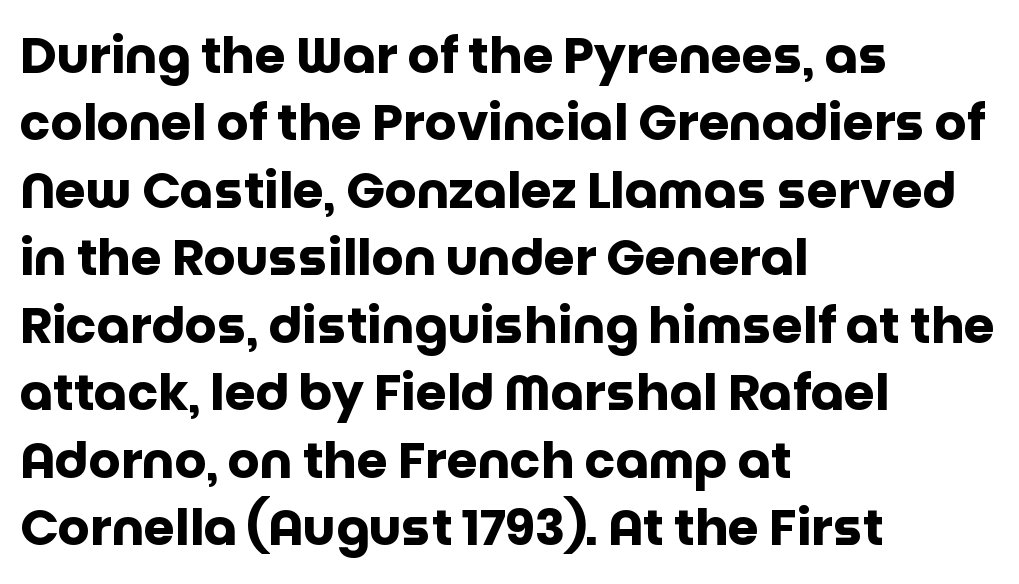
Q: Is the text bold? A: Yes.
Q: Is the text italic (slanted)? A: No, it is upright.
Q: Is the typeface a serif or a sans-serif typeface? A: Sans-serif.
Q: Is the text underlined? A: No.
Q: How is the paragraph aligned? A: Left-aligned.
Q: Is the spacing between letters normal or unusually wide? A: Normal.
Q: Is the spacing between lines tight, normal or loose? A: Normal.
Q: Width (condensed, normal, or wide)? A: Normal.
Q: Stroke contrast? A: Low.
Q: x-height? A: Large.
Q: Monospaced? A: No.
